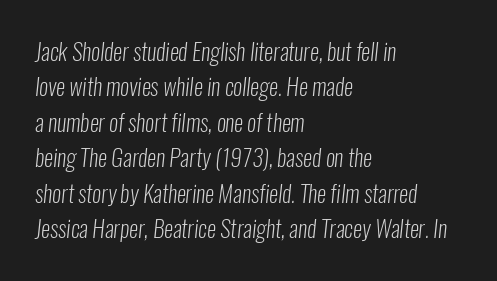
Every row of glyphs begins at an identical x-position on the left. What stands out about the letter spacing? Nothing — it is the standard amount. Regarding leading, the lines here are spaced in the standard way. Weight: in the light-to-regular range. The space directly below the letters is spotless.
